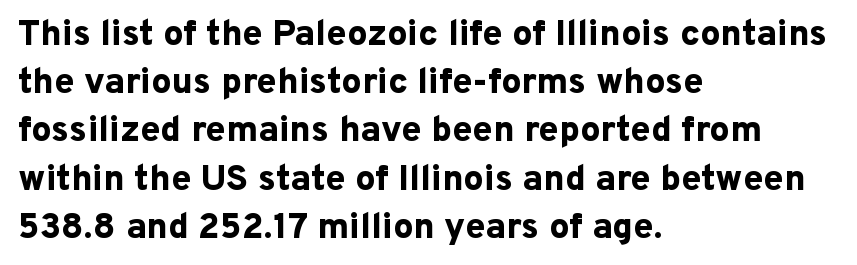
Q: Is the text bold? A: Yes.
Q: Is the text italic (slanted)? A: No, it is upright.
Q: Is the typeface a serif or a sans-serif typeface? A: Sans-serif.
Q: Is the text underlined? A: No.
Q: How is the paragraph aligned? A: Left-aligned.
Q: Is the spacing between letters normal or unusually wide? A: Normal.
Q: Is the spacing between lines tight, normal or loose? A: Normal.
Q: Width (condensed, normal, or wide)? A: Normal.
Q: Stroke contrast? A: Low.
Q: x-height? A: Medium.
Q: Monospaced? A: No.
